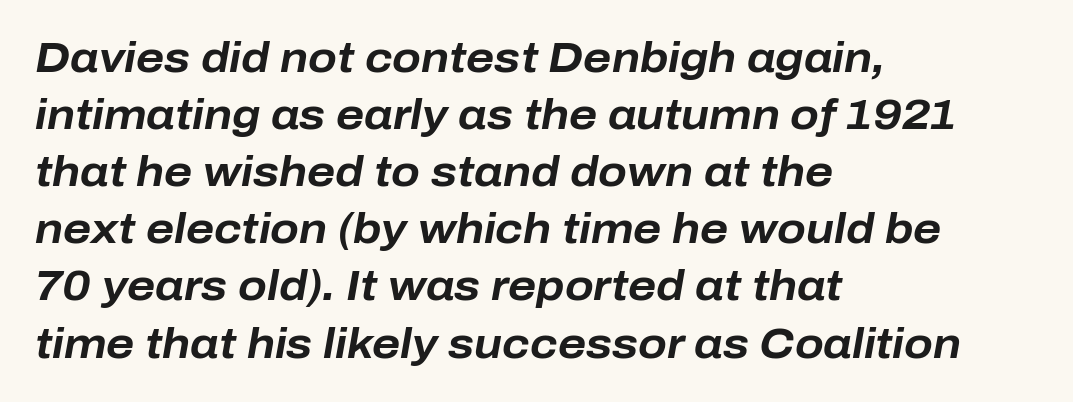
{"italic": "yes", "lean": "right", "slant_degrees": 10, "bold": "yes", "weight": "bold", "width": "normal", "stroke_contrast": "low", "x_height": "medium", "monospaced": "no", "underline": "no", "align": "left", "line_spacing": "normal", "line_spacing_ratio": 1.36, "letter_spacing": "normal", "letter_spacing_em": 0.0, "glyph_px": 42}
